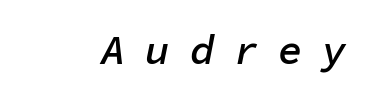
Words appear elongated and porous because spacing is wide. Emphasis by weight is partial: semibold. A typesetter would mark this as italic. Think of a typewriter: that constant character pitch is what you see here.
